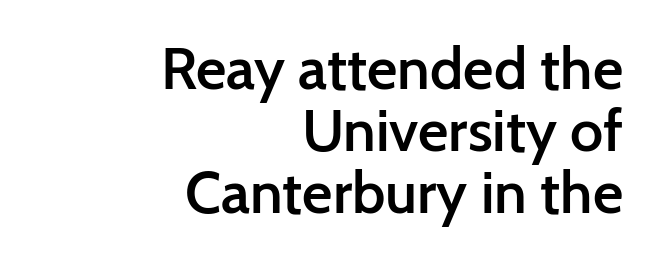
Bold? Not quite — semibold, heavier than regular but stopping short. Glance below the letters and you will spot only blank space. Reading down the block, your eye finds every line finishing at a fixed right position. The passage shown has conventional tracking throughout.
